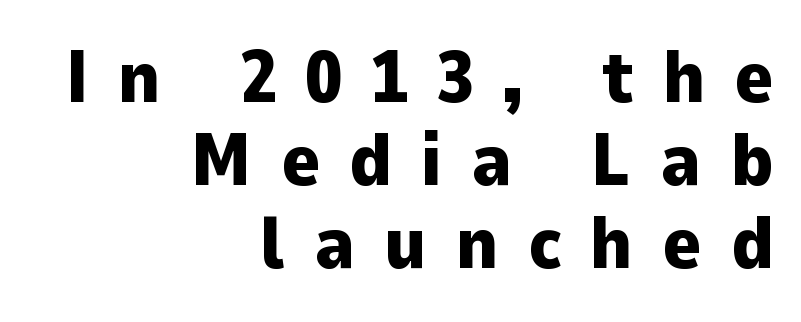
The image shows 74 px heavy sans-serif type, upright; set right-aligned, tight line spacing (1.12x), unusually wide letter spacing (+0.39 em), not underlined; low stroke contrast and a medium x-height.
